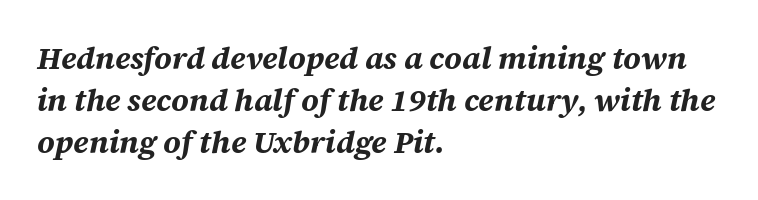
{"italic": "yes", "lean": "right", "slant_degrees": 12, "bold": "yes", "weight": "bold", "width": "normal", "stroke_contrast": "medium", "x_height": "large", "monospaced": "no", "underline": "no", "align": "left", "line_spacing": "normal", "line_spacing_ratio": 1.35, "letter_spacing": "normal", "letter_spacing_em": 0.0, "glyph_px": 31}
